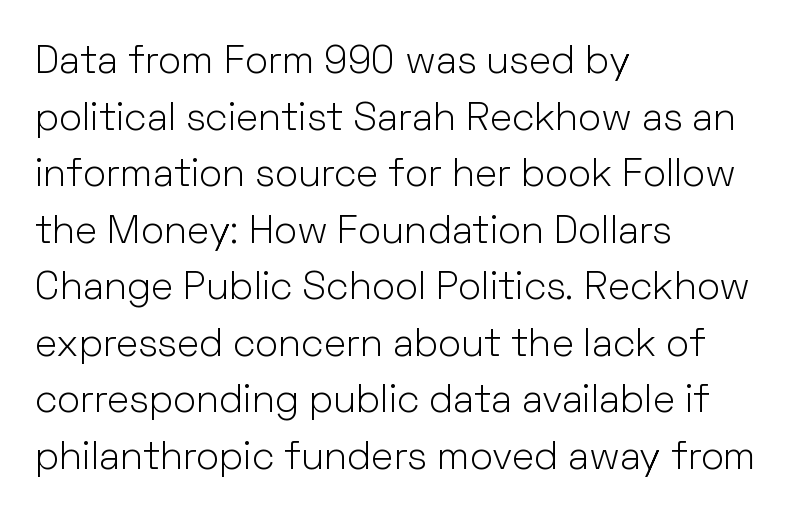
Each line starts at the same left margin while the right side varies. On a weight scale, this lands at 450 or below. A bare baseline throughout the passage. The space between consecutive lines is moderate. The line texture is even and compact thanks to regular tracking. Here the designer chose a conventional face with non-uniform glyph widths.
